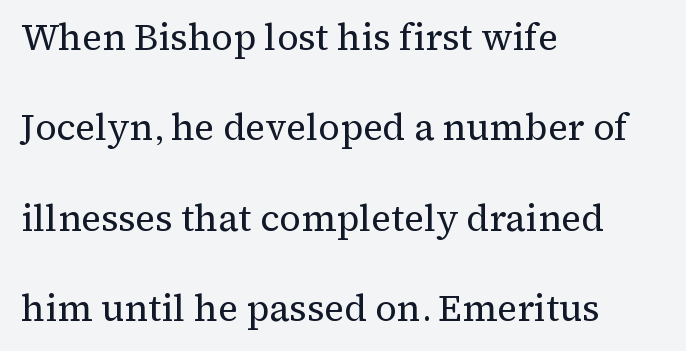
The image shows 37 px regular-weight serif type, upright; set left-aligned, loose line spacing (2.44x), normal letter spacing, not underlined; medium stroke contrast and a medium x-height.
